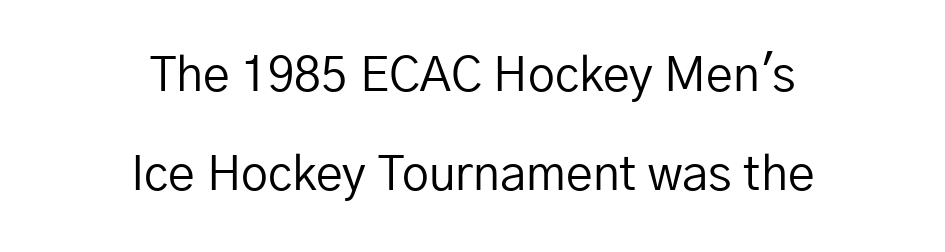
Q: Is the text bold? A: No.
Q: Is the text italic (slanted)? A: No, it is upright.
Q: Is the typeface a serif or a sans-serif typeface? A: Sans-serif.
Q: Is the text underlined? A: No.
Q: How is the paragraph aligned? A: Centered.
Q: Is the spacing between letters normal or unusually wide? A: Normal.
Q: Is the spacing between lines tight, normal or loose? A: Loose.
Q: Width (condensed, normal, or wide)? A: Normal.
Q: Stroke contrast? A: Low.
Q: x-height? A: Medium.
Q: Monospaced? A: No.
